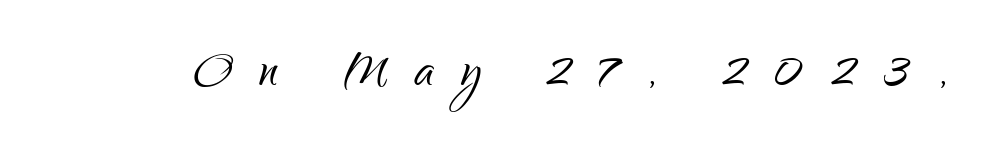
The image shows 64 px light, condensed sans-serif type; set unusually wide letter spacing (+0.42 em), not underlined; low stroke contrast and a small x-height.
